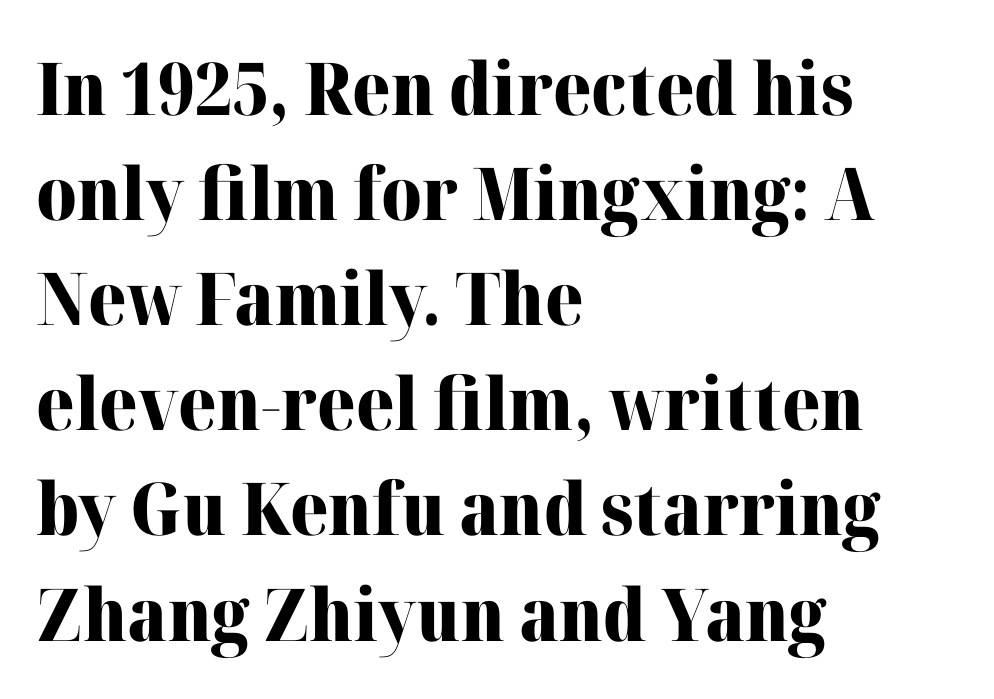
The image shows 73 px heavy serif type, upright; set left-aligned, normal line spacing (1.44x), normal letter spacing, not underlined; high stroke contrast and a medium x-height.
